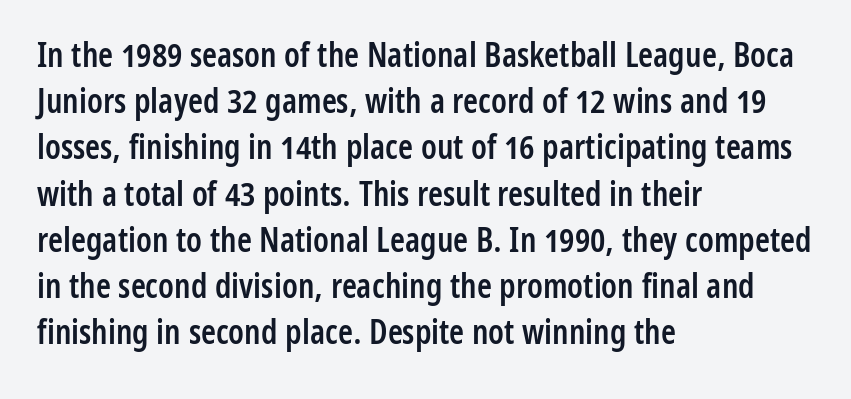
The image shows 34 px semibold, condensed sans-serif type, upright; set left-aligned, normal line spacing (1.36x), normal letter spacing, not underlined; low stroke contrast and a medium x-height.
